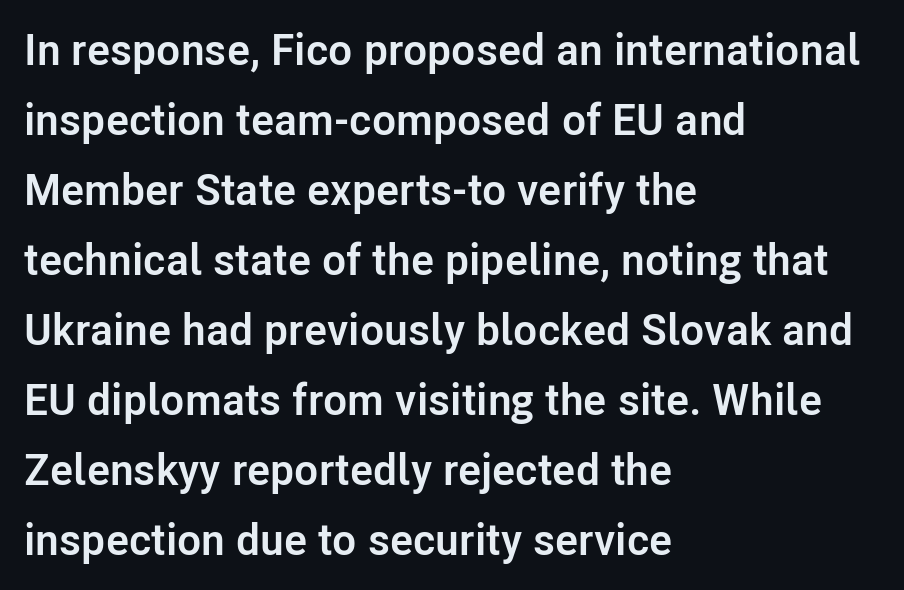
{"serif": "no", "italic": "no", "bold": "yes", "weight": "semibold", "width": "normal", "stroke_contrast": "low", "x_height": "medium", "monospaced": "no", "underline": "no", "align": "left", "line_spacing": "normal", "line_spacing_ratio": 1.59, "letter_spacing": "normal", "letter_spacing_em": 0.0, "glyph_px": 44}
